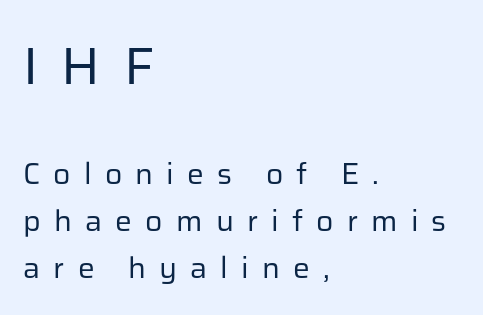
{"serif": "no", "italic": "no", "bold": "no", "weight": "regular", "width": "normal", "stroke_contrast": "low", "x_height": "medium", "monospaced": "no", "underline": "no", "align": "left", "line_spacing": "normal", "line_spacing_ratio": 1.57, "letter_spacing": "wide", "letter_spacing_em": 0.44, "larger_block": "first", "size_ratio": 1.77, "glyph_px": 53}
